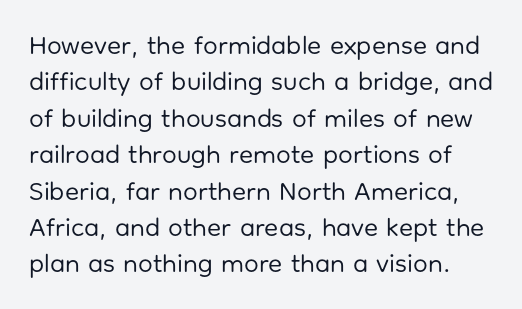
The image shows 26 px text type, upright; set normal line spacing (1.4x), normal letter spacing, not underlined.
